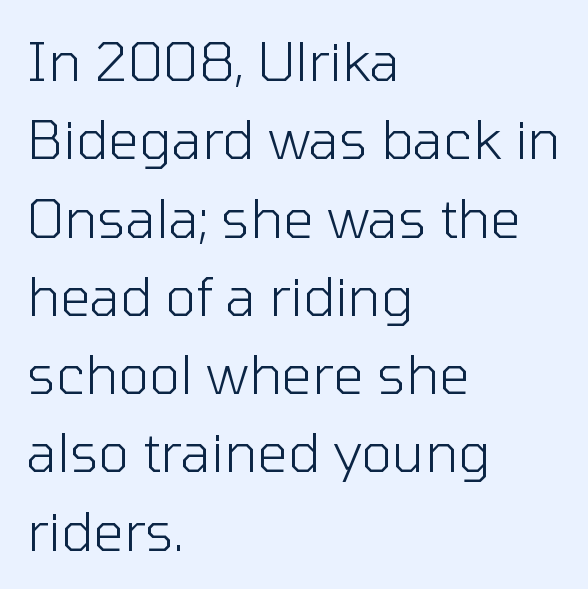
{"serif": "no", "italic": "no", "bold": "no", "weight": "light", "width": "normal", "stroke_contrast": "low", "x_height": "medium", "monospaced": "no", "underline": "no", "align": "left", "line_spacing": "normal", "line_spacing_ratio": 1.45, "letter_spacing": "normal", "letter_spacing_em": 0.0, "glyph_px": 54}
